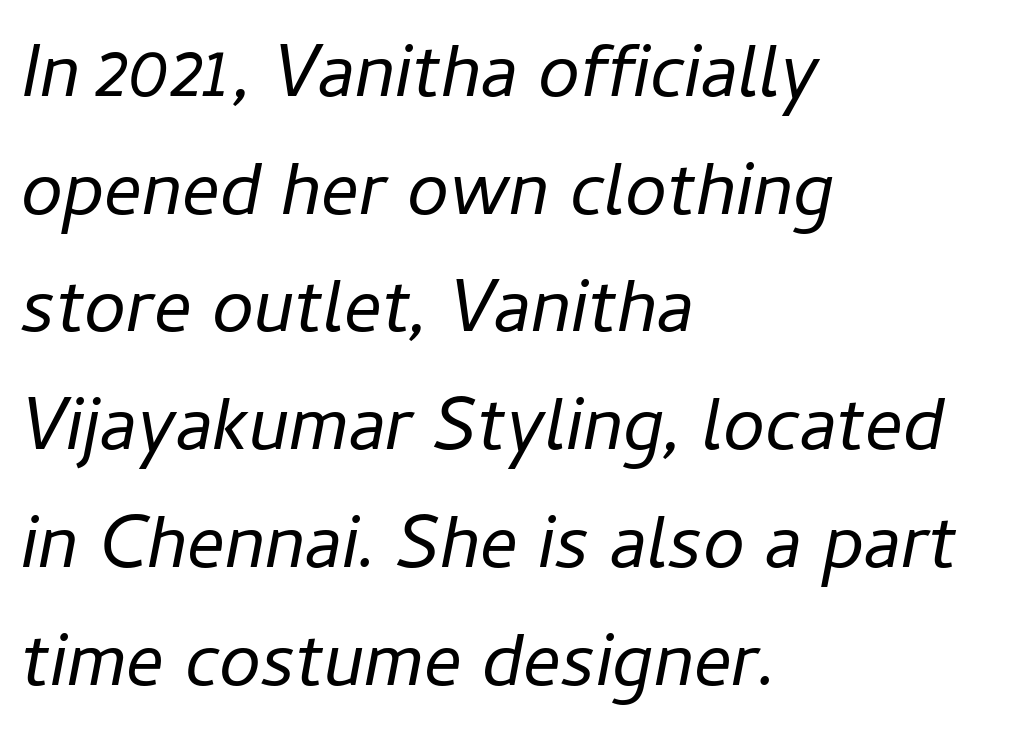
{"italic": "yes", "lean": "right", "slant_degrees": 11, "bold": "no", "weight": "regular", "width": "normal", "stroke_contrast": "low", "x_height": "medium", "monospaced": "no", "underline": "no", "align": "left", "line_spacing": "normal", "line_spacing_ratio": 1.57, "letter_spacing": "normal", "letter_spacing_em": 0.0, "glyph_px": 75}
